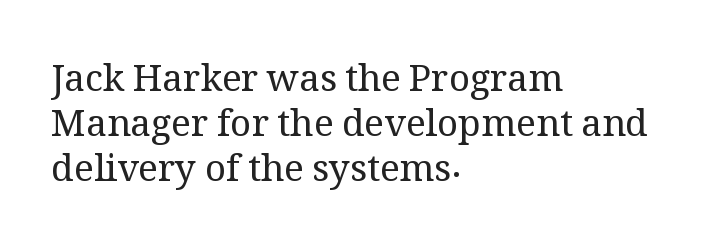
Decoration check: the copy has no underline. Letterform terminals end in serifs throughout the passage. Visually the block forms a straight wall on the left and a jagged coastline on the right. Note the varied advance widths — an 'i' is clearly narrower than an 'm'. Stroke thickness stays within the range of a standard reading face or lighter.
